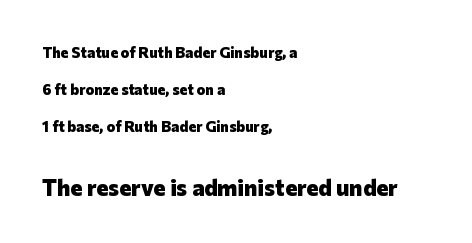
The image shows 23 px bold type, upright; set left-aligned, loose line spacing (2.47x), normal letter spacing, not underlined; the second (bottom) block is 1.53x larger.
